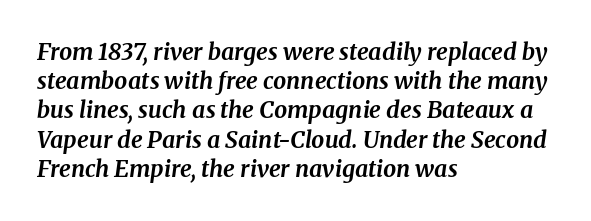
{"italic": "yes", "lean": "right", "slant_degrees": 8, "bold": "yes", "underline": "no", "align": "left", "line_spacing": "normal", "line_spacing_ratio": 1.27, "letter_spacing": "normal", "letter_spacing_em": 0.0, "glyph_px": 23}
